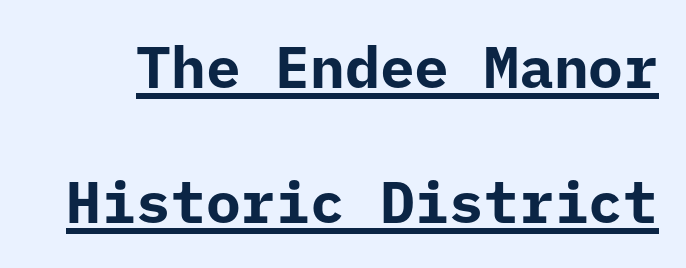
The image shows 58 px bold sans-serif type, upright, monospaced; set loose line spacing (2.33x), normal letter spacing, underlined; low stroke contrast and a medium x-height.
